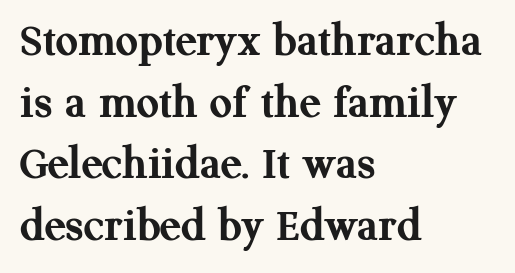
Evenly set lines give the paragraph a standard silhouette. Between one letter and the next there's only the usual sliver of space. If you drew a ruler down the left edge, every line would touch it. The specimen omits any rule beneath the text block's lines. The typography opts for an upright posture over an oblique one.
